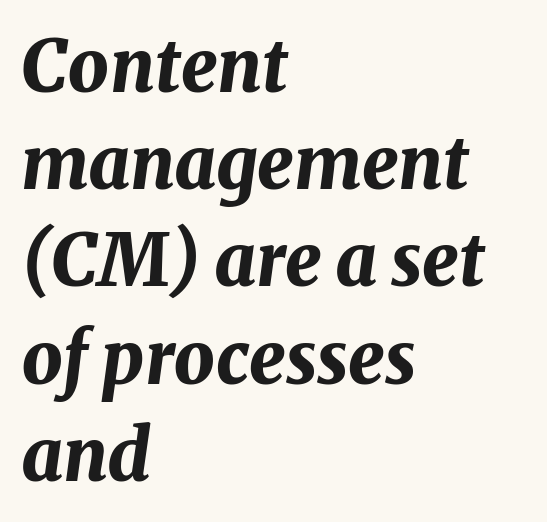
The face used here is proportionally spaced, like ordinary book or web type. The specimen omits any rule beneath the text block's lines. Characters are canted at an angle relative to the baseline's perpendicular. Heavy, bold letterforms. Vertically, the passage feels balanced, rows spaced as you'd expect. Where is the straight margin? On the left.
